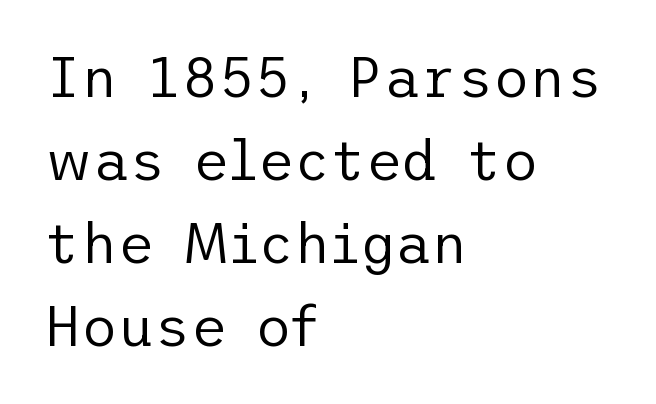
Q: Is the text bold? A: No.
Q: Is the text italic (slanted)? A: No, it is upright.
Q: Is the typeface a serif or a sans-serif typeface? A: Sans-serif.
Q: Is the text underlined? A: No.
Q: How is the paragraph aligned? A: Left-aligned.
Q: Is the spacing between letters normal or unusually wide? A: Normal.
Q: Is the spacing between lines tight, normal or loose? A: Normal.
Q: Width (condensed, normal, or wide)? A: Normal.
Q: Stroke contrast? A: Low.
Q: x-height? A: Medium.
